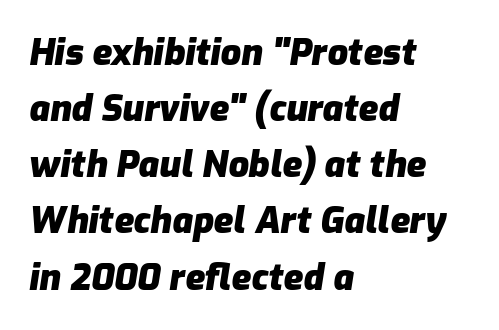
{"italic": "yes", "lean": "right", "slant_degrees": 9, "bold": "yes", "weight": "heavy", "width": "normal", "stroke_contrast": "low", "x_height": "medium", "monospaced": "no", "underline": "no", "align": "left", "line_spacing": "normal", "line_spacing_ratio": 1.56, "letter_spacing": "normal", "letter_spacing_em": 0.0, "glyph_px": 36}
